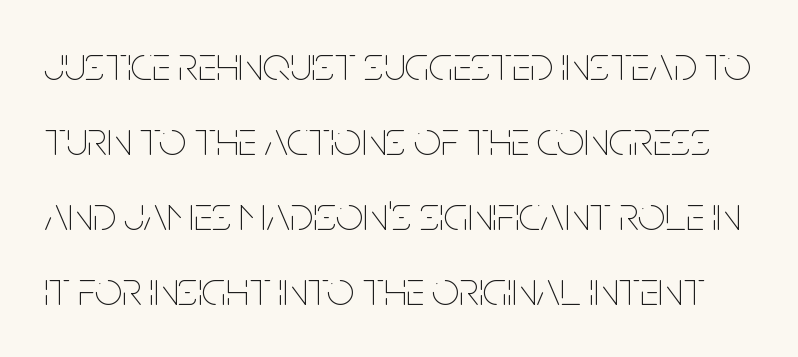
The image shows 48 px thin, condensed type, upright; set normal line spacing (1.56x), normal letter spacing, not underlined; low stroke contrast and a large x-height.
